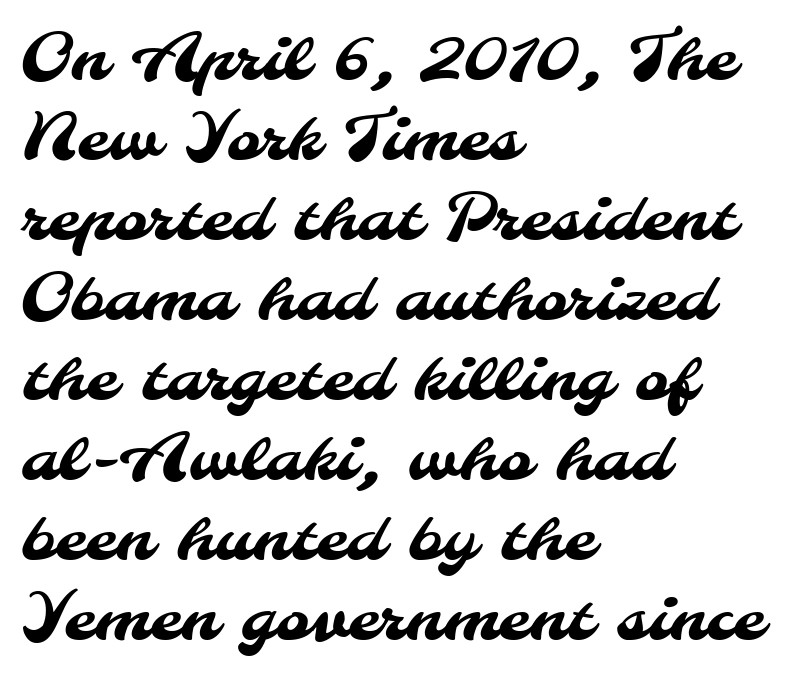
The image shows 65 px sans-serif type; set left-aligned, line spacing 1.23x, normal letter spacing, not underlined; medium stroke contrast and a small x-height.
